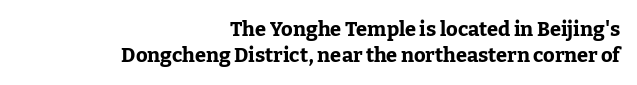
Does the leading feel generous? No, just average. It's the straight-up-and-down kind of type. All the whitespace from short lines collects on the left. A clean baseline with only descenders dipping below it.
